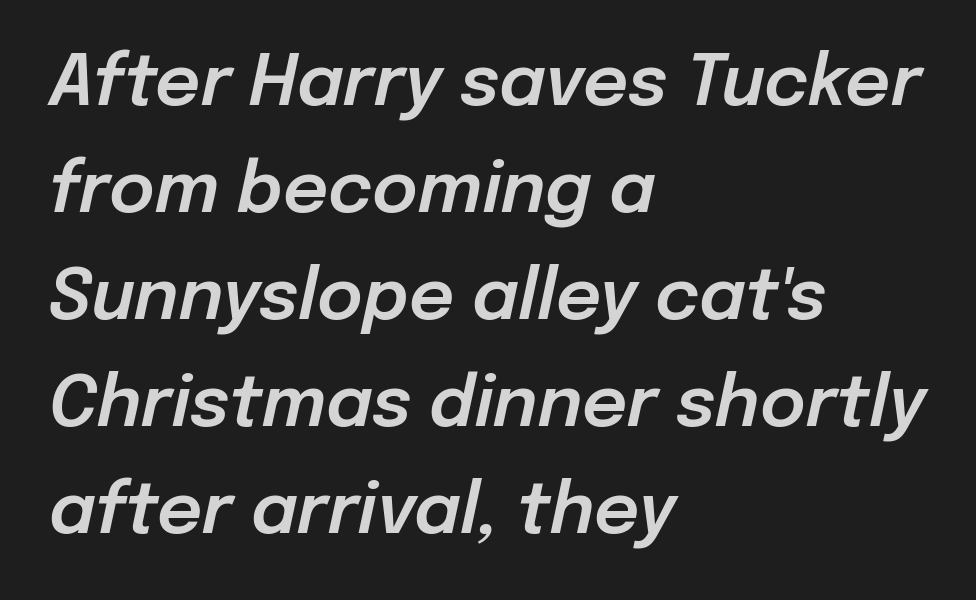
Q: Is the text italic (slanted)? A: Yes, it leans right by about 12 degrees.
Q: Is the text underlined? A: No.
Q: How is the paragraph aligned? A: Left-aligned.
Q: Is the spacing between letters normal or unusually wide? A: Normal.
Q: Is the spacing between lines tight, normal or loose? A: Normal.
Q: Width (condensed, normal, or wide)? A: Normal.
Q: Stroke contrast? A: Low.
Q: x-height? A: Medium.
Q: Monospaced? A: No.
